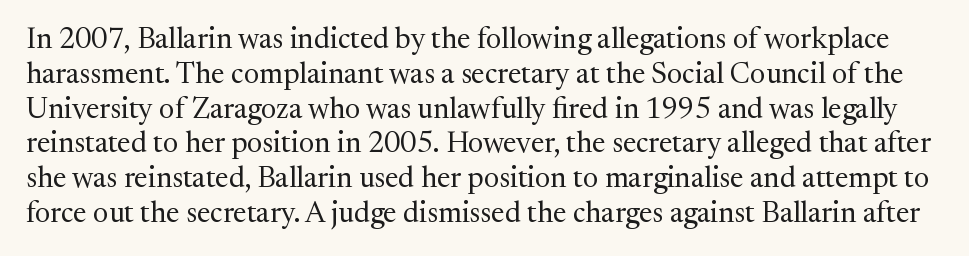
The designer went with a serif here, giving each stem small feet. Upright lettering throughout. The passage shown is not bold in any degree. Check under the words: just untouched page. Spacing verdict: proportional, widths tailored to each character. These lines keep a tight, regular rhythm from letter to letter.
